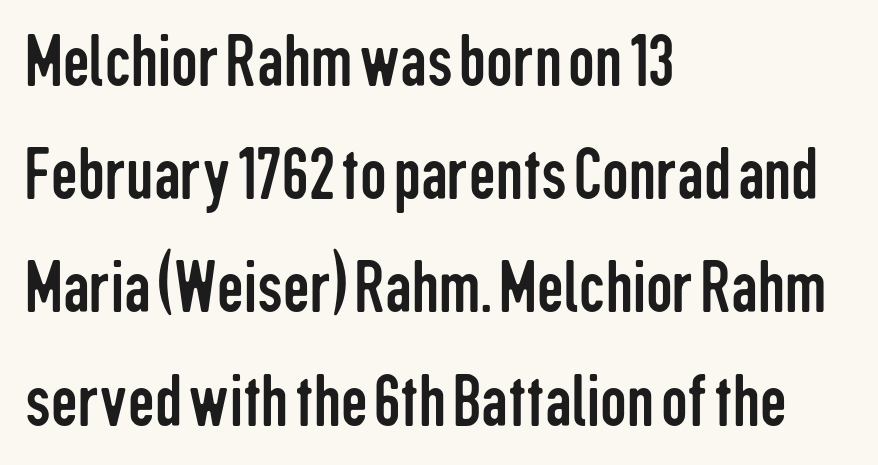
The image shows 75 px regular-weight, condensed sans-serif type, upright; set left-aligned, normal line spacing (1.51x), normal letter spacing, not underlined; low stroke contrast and a medium x-height.
